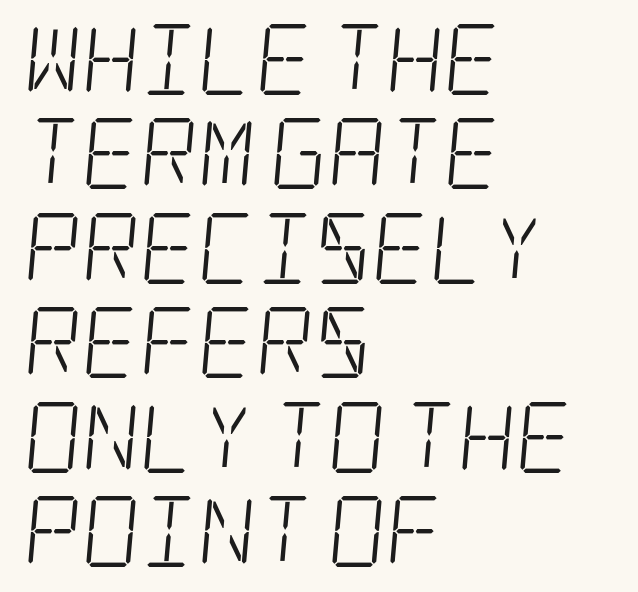
{"serif": "yes", "bold": "no", "weight": "light", "width": "condensed", "stroke_contrast": "low", "x_height": "large", "underline": "no", "align": "left", "line_spacing": "normal", "line_spacing_ratio": 1.33, "letter_spacing": "normal", "letter_spacing_em": 0.0, "glyph_px": 71}
